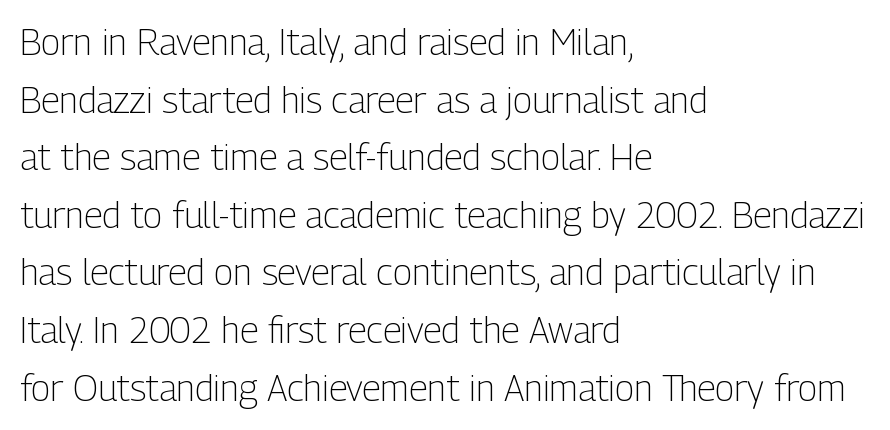
{"serif": "no", "italic": "no", "bold": "no", "weight": "light", "width": "condensed", "stroke_contrast": "low", "x_height": "medium", "monospaced": "no", "underline": "no", "align": "left", "line_spacing": "normal", "line_spacing_ratio": 1.6, "letter_spacing": "normal", "letter_spacing_em": 0.0, "glyph_px": 36}
